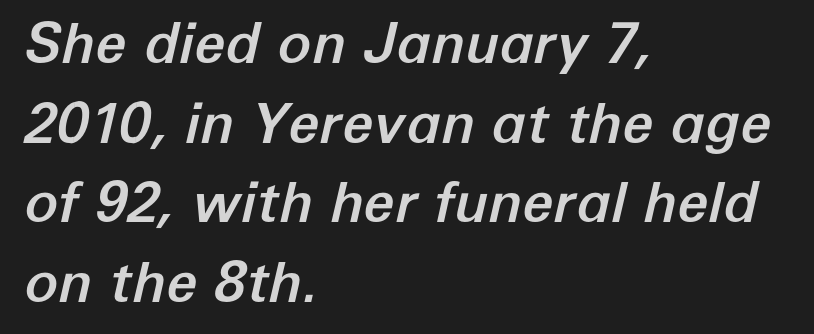
The image shows 56 px text type, italic (leaning right); set left-aligned, normal line spacing (1.42x), normal letter spacing, not underlined; low stroke contrast and a medium x-height.
